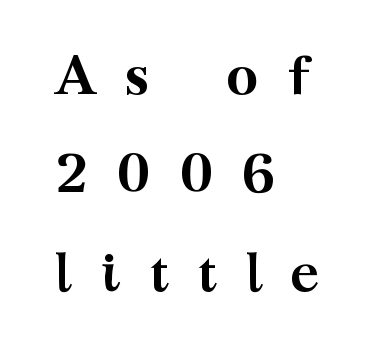
The image shows 55 px semibold, wide serif type, upright; set left-aligned, line spacing 1.79x, unusually wide letter spacing (+0.5 em), not underlined; medium stroke contrast and a medium x-height.
